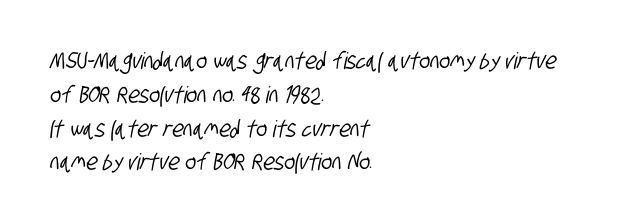
The image shows 23 px text type; set left-aligned, normal line spacing (1.47x), normal letter spacing, not underlined.
